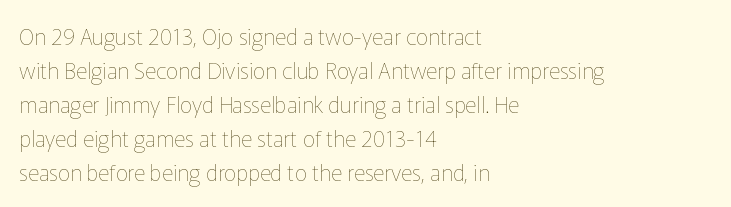
{"italic": "no", "bold": "no", "underline": "no", "align": "left", "line_spacing": "normal", "line_spacing_ratio": 1.54, "letter_spacing": "normal", "letter_spacing_em": 0.0, "glyph_px": 22}
